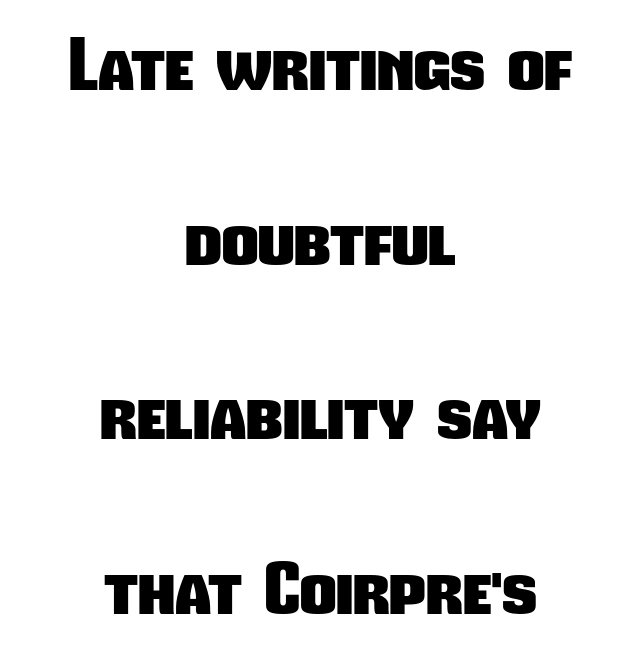
The image shows 71 px heavy, condensed sans-serif type; set centered, loose line spacing (2.46x), normal letter spacing, not underlined; low stroke contrast and a medium x-height.
